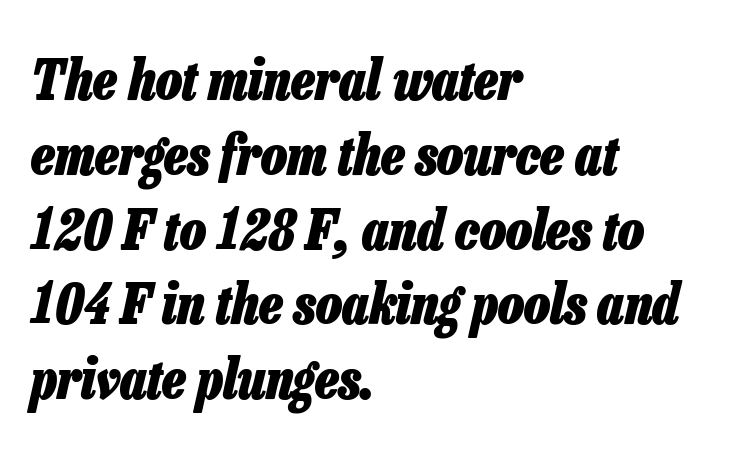
Looking at the ascenders, they clearly lean. Inter-character spacing is left at the font's built-in metrics. The rendering uses a moderate line-height, typical for paragraphs. A student would call this left alignment; a typographer would say flush left, rag right.
